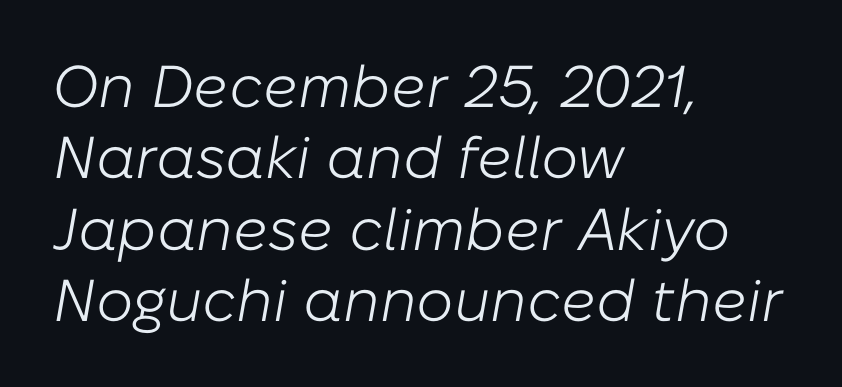
The image shows 59 px light type, italic (leaning right); set left-aligned, line spacing 1.21x, normal letter spacing, not underlined; low stroke contrast and a medium x-height.
